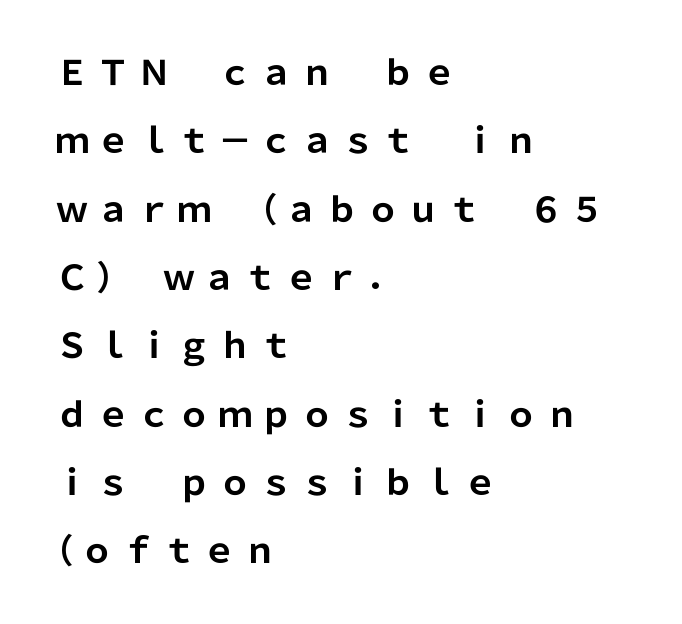
A sans-serif font was chosen for this passage. Here the glyphs are tracked loosely, breaking word shapes into spaced letters. Descender tails drop into unmarked territory. The lettering stays uniformly vertical, giving the passage a roman look. Think of a printed novel: that variable character pitch is what you see here.
